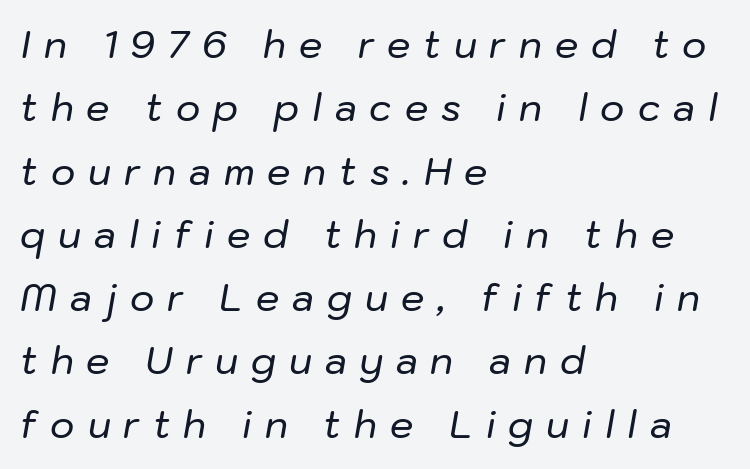
Q: Is the text italic (slanted)? A: Yes, it leans right by about 10 degrees.
Q: Is the text underlined? A: No.
Q: How is the paragraph aligned? A: Left-aligned.
Q: Is the spacing between letters normal or unusually wide? A: Unusually wide.
Q: Width (condensed, normal, or wide)? A: Normal.
Q: Stroke contrast? A: Low.
Q: x-height? A: Medium.
Q: Monospaced? A: No.
